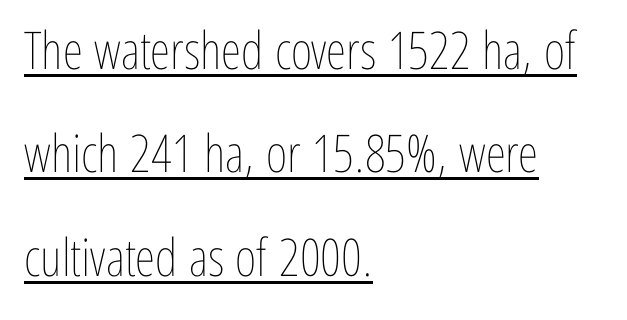
These lines are rendered in a variable-pitch font. Nobody touched the tracking dial on this one. Counters stay open thanks to moderate or lighter strokes. These lines stack with their left ends in a neat column. Upright lettering throughout.
